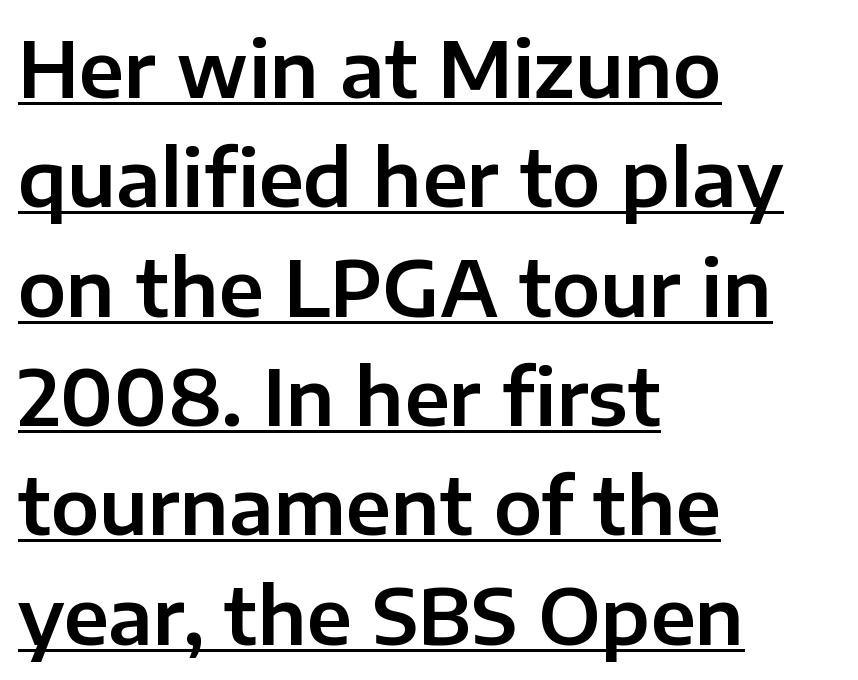
To sum up the face: it is a sans, with no serifs. Notice how the passage keeps a crisp vertical edge on the left only. A continuous stroke trails under the words, as in a hyperlink. Varying glyph widths throughout — classic text-font behaviour. Standard letterfit; no display-style spreading of the glyphs. What's the leading like? Ordinary, nothing unusual.
